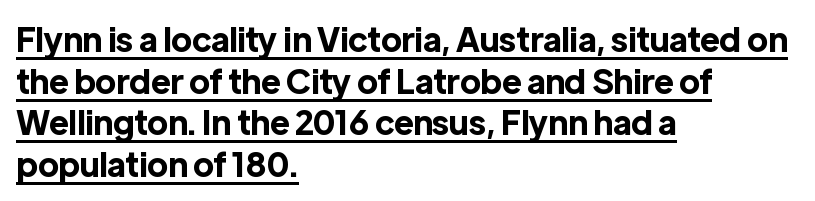
Horizontal bands of white between lines are of average thickness. The typography opts for an upright posture over an oblique one. The rag falls on the right side of this text block. Weight check: bold — yes, fully.
